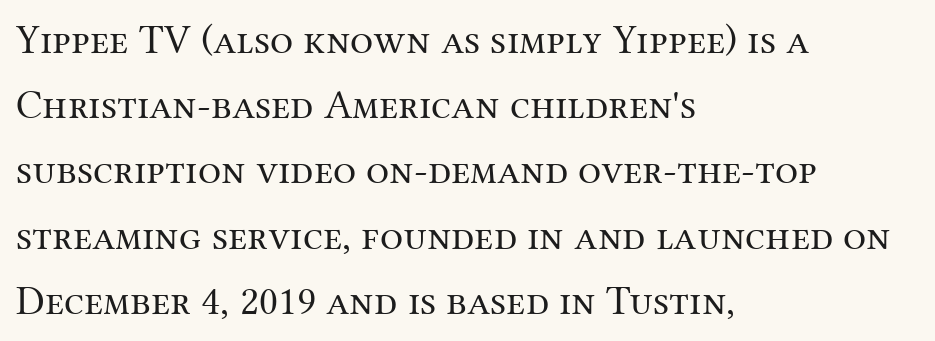
{"serif": "yes", "italic": "no", "bold": "no", "weight": "regular", "width": "normal", "stroke_contrast": "medium", "x_height": "medium", "monospaced": "no", "underline": "no", "align": "left", "line_spacing": "normal", "line_spacing_ratio": 1.59, "letter_spacing": "normal", "letter_spacing_em": 0.0, "glyph_px": 41}
